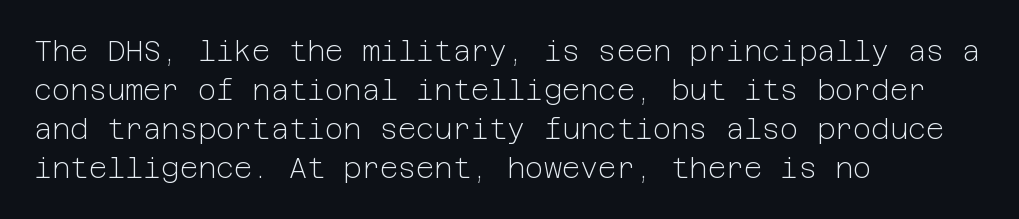
Q: Is the text bold? A: No.
Q: Is the text italic (slanted)? A: No, it is upright.
Q: Is the typeface a serif or a sans-serif typeface? A: Sans-serif.
Q: Is the text underlined? A: No.
Q: How is the paragraph aligned? A: Left-aligned.
Q: Is the spacing between letters normal or unusually wide? A: Normal.
Q: Is the spacing between lines tight, normal or loose? A: Normal.
Q: Width (condensed, normal, or wide)? A: Normal.
Q: Stroke contrast? A: Low.
Q: x-height? A: Medium.
